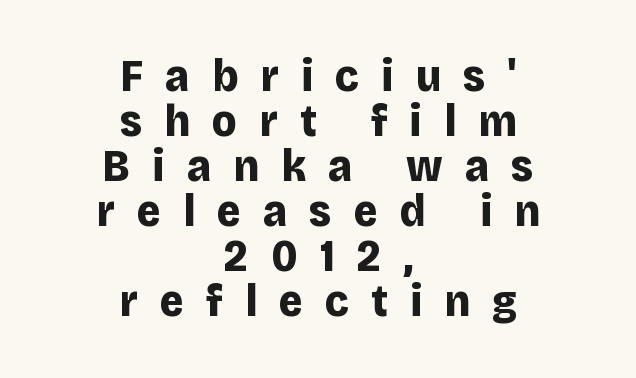
Does the type have serifs? No, each stem ends abruptly. The rendering uses natural spacing where letterforms have individual widths. What's the leading like? Squeezed, with rows nearly overlapping. The string is rendered with underlining switched off.
